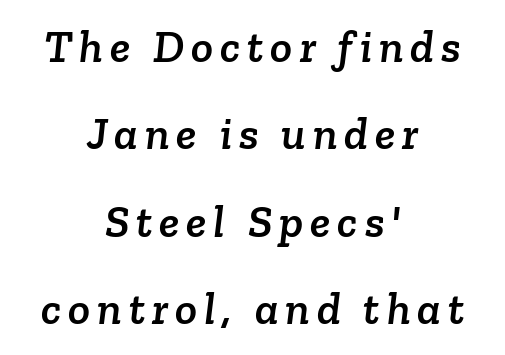
The image shows 46 px serif type; set centered, loose line spacing (1.9x), not underlined; low stroke contrast and a medium x-height.
